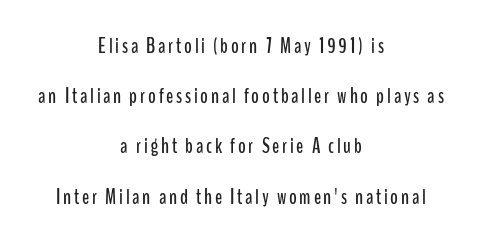
{"italic": "no", "underline": "no", "align": "center", "line_spacing": "loose", "line_spacing_ratio": 2.39, "glyph_px": 21}
